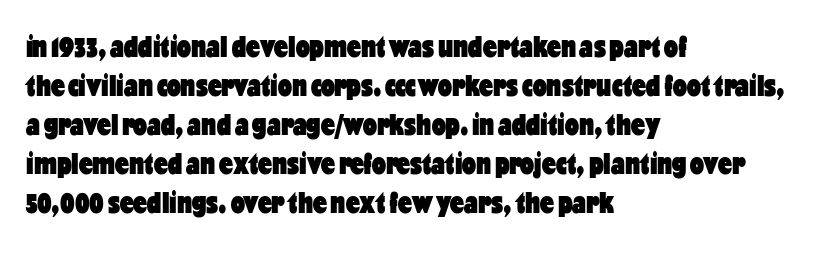
Serifs: no, the terminals of the letterforms are clean. This sample uses an upright cut, with every glyph sitting square on the baseline. This sample is left-justified, so line endings fall wherever the words run out. You could not count columns in this text — the font is proportionally spaced.
